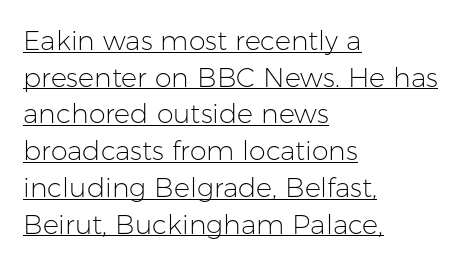
{"italic": "no", "bold": "no", "underline": "yes", "align": "left", "line_spacing": "normal", "line_spacing_ratio": 1.36, "letter_spacing": "normal", "letter_spacing_em": 0.0, "glyph_px": 27}
